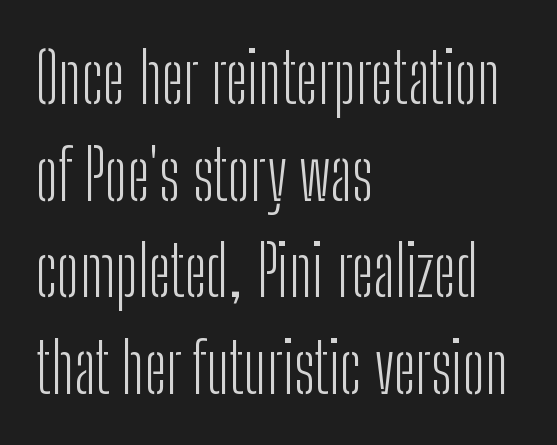
The image shows 69 px light, condensed sans-serif type, upright; set left-aligned, normal line spacing (1.4x), normal letter spacing, not underlined; low stroke contrast and a medium x-height.
